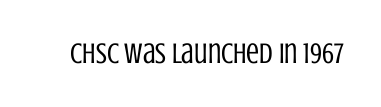
Notice how the stems are strictly vertical — no italics here. This is not heavy type; no bold has been used. The specimen omits any rule beneath the text block's lines. In terms of letterform style, serifs are entirely absent. Is this a fixed-width face? No — the glyphs have proportional, varying widths. No extra tracking has been applied to these lines.
